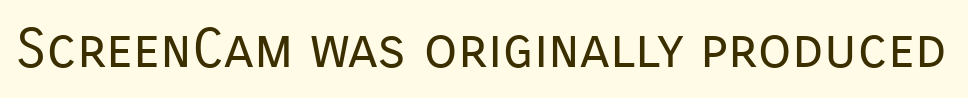
Q: Is the text bold? A: No.
Q: Is the text italic (slanted)? A: No, it is upright.
Q: Is the typeface a serif or a sans-serif typeface? A: Sans-serif.
Q: Is the text underlined? A: No.
Q: Is the spacing between letters normal or unusually wide? A: Normal.
Q: Width (condensed, normal, or wide)? A: Normal.
Q: Stroke contrast? A: Low.
Q: x-height? A: Medium.
Q: Monospaced? A: No.
